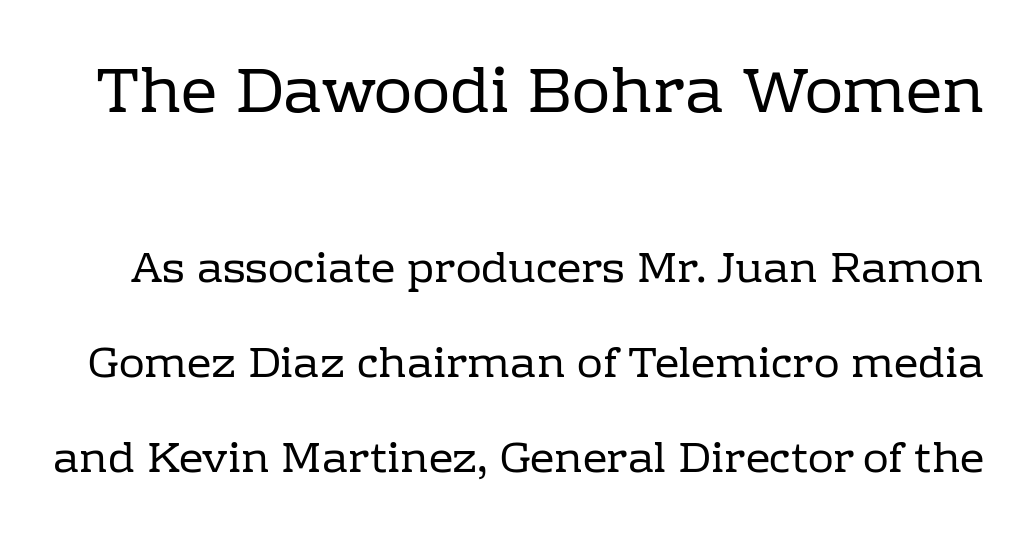
Leading: increased. Is there any slant? The stems are plumb. The face used here is proportionally spaced, like ordinary book or web type. The earlier block is typeset at a bigger size than the later block.
